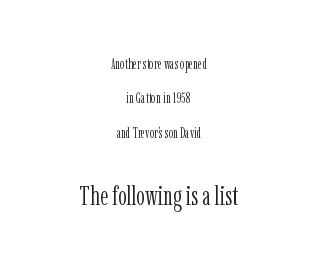
The image shows 27 px text type, upright; set centered, loose line spacing (2.45x), normal letter spacing, not underlined; the second (bottom) block is 1.93x larger.
